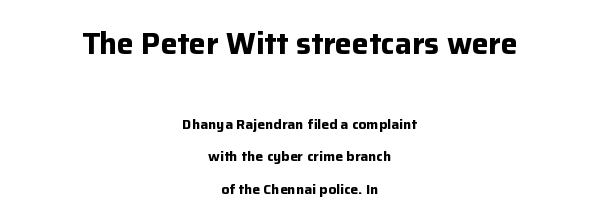
The image shows 30 px bold sans-serif type, upright; set centered, loose line spacing (2.32x), normal letter spacing, not underlined; the first (top) block is 2.14x larger; low stroke contrast and a medium x-height.
